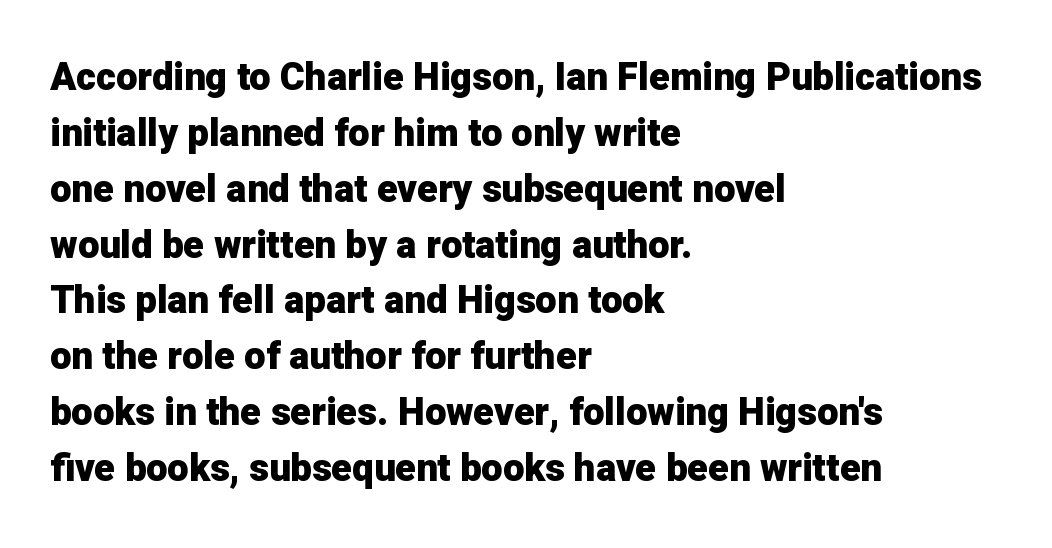
{"serif": "no", "italic": "no", "bold": "yes", "weight": "heavy", "width": "normal", "stroke_contrast": "low", "x_height": "medium", "monospaced": "no", "underline": "no", "align": "left", "line_spacing": "normal", "line_spacing_ratio": 1.47, "letter_spacing": "normal", "letter_spacing_em": 0.0, "glyph_px": 38}
